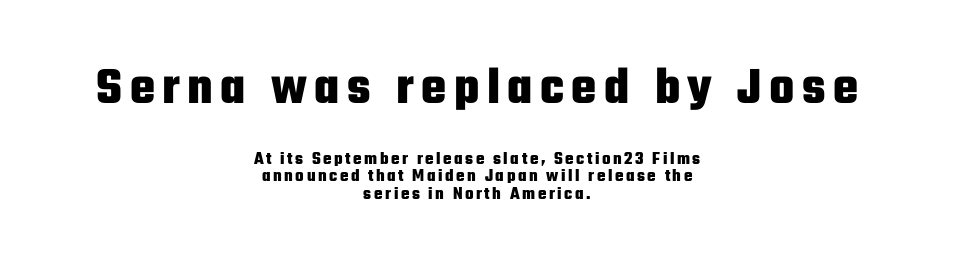
Q: Is the text bold? A: Yes.
Q: Is the text italic (slanted)? A: No, it is upright.
Q: Is the typeface a serif or a sans-serif typeface? A: Sans-serif.
Q: Is the text underlined? A: No.
Q: How is the paragraph aligned? A: Centered.
Q: Is the spacing between lines tight, normal or loose? A: Tight.
Q: Which block of text is set in a larger size, the first (top) or the second (bottom)? A: The first (top) one.
Q: Width (condensed, normal, or wide)? A: Condensed.
Q: Stroke contrast? A: Low.
Q: x-height? A: Medium.
Q: Monospaced? A: No.
